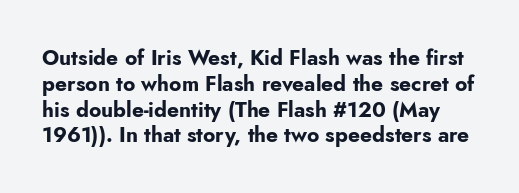
{"italic": "no", "bold": "yes", "underline": "no", "line_spacing_ratio": 1.23, "letter_spacing": "normal", "letter_spacing_em": 0.0, "glyph_px": 21}
